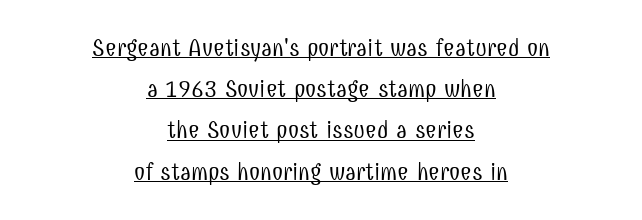
{"italic": "no", "bold": "no", "underline": "yes", "align": "center", "line_spacing": "normal", "line_spacing_ratio": 1.65, "letter_spacing": "normal", "letter_spacing_em": 0.0, "glyph_px": 25}
